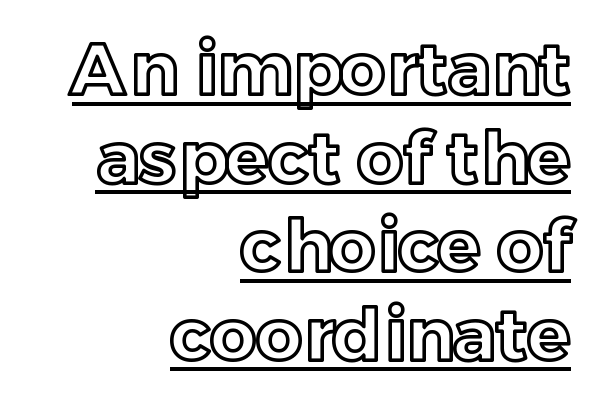
{"italic": "no", "width": "normal", "x_height": "medium", "monospaced": "no", "underline": "yes", "align": "right", "line_spacing_ratio": 1.23, "letter_spacing": "normal", "letter_spacing_em": 0.0, "glyph_px": 72}
